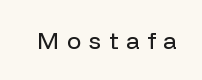
Q: Is the text bold? A: No.
Q: Is the text italic (slanted)? A: No, it is upright.
Q: Is the text underlined? A: No.
Q: Is the spacing between letters normal or unusually wide? A: Unusually wide.
